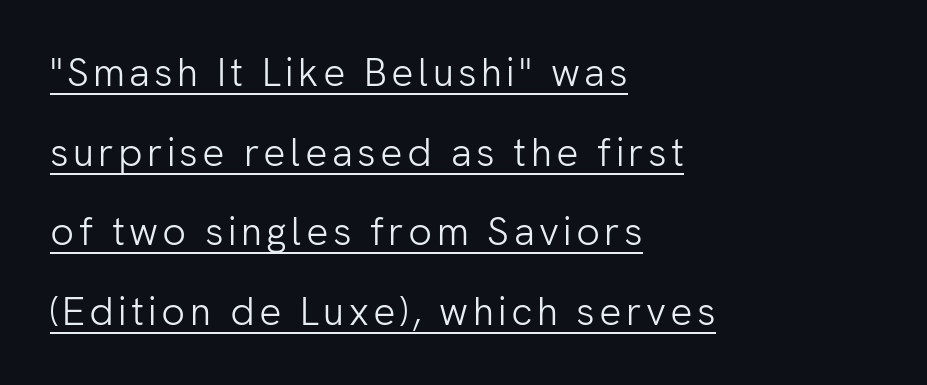
The image shows 39 px light sans-serif type, upright; set left-aligned, loose line spacing (2.04x), underlined; low stroke contrast and a medium x-height.
